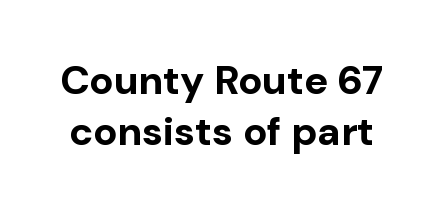
{"serif": "no", "italic": "no", "bold": "yes", "weight": "bold", "width": "normal", "stroke_contrast": "low", "x_height": "medium", "monospaced": "no", "underline": "no", "line_spacing": "normal", "line_spacing_ratio": 1.28, "letter_spacing": "normal", "letter_spacing_em": 0.0, "glyph_px": 40}
